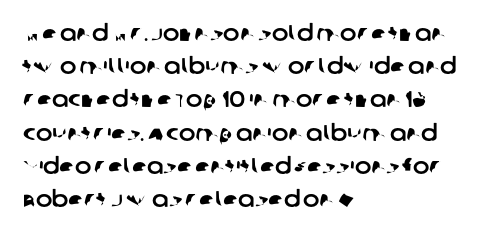
{"underline": "no", "align": "left", "line_spacing": "normal", "line_spacing_ratio": 1.51, "letter_spacing": "normal", "letter_spacing_em": 0.0, "glyph_px": 22}
